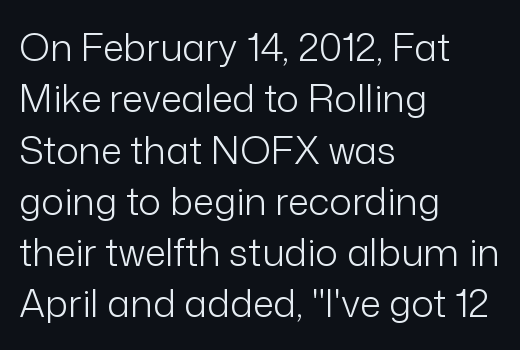
Examine the stroke ends and you'll find no serifs. The typography opts for an upright posture over an oblique one. Stroke mass is kept to a normal reading level or below. Plain, unruled lines of type.
